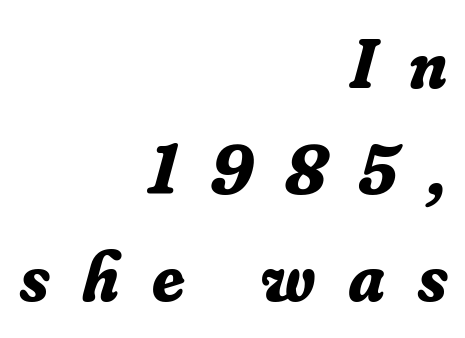
The image shows 71 px bold serif type, italic (leaning right); set right-aligned, normal line spacing (1.5x), unusually wide letter spacing (+0.46 em), not underlined; low stroke contrast and a small x-height.
